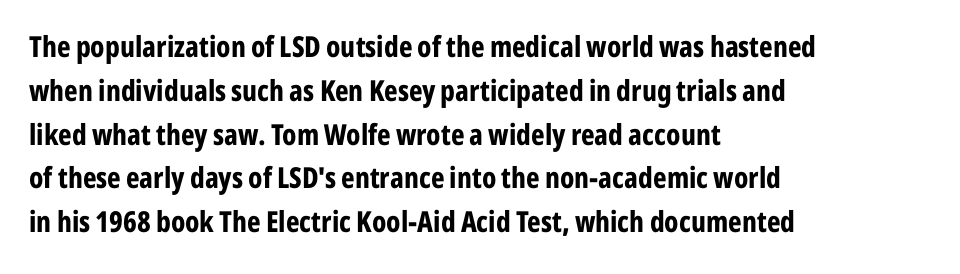
The image shows 29 px bold, condensed sans-serif type, upright; set left-aligned, normal line spacing (1.51x), normal letter spacing, not underlined; low stroke contrast and a medium x-height.
